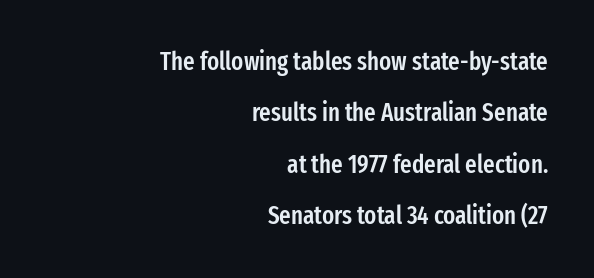
Does the weight exceed regular? Yes, but only to semibold. The letters stand straight up with perfectly vertical stems. Honestly, the rows look like they've been pulled way apart. Honestly, the letter spacing is just normal — you wouldn't notice it.
